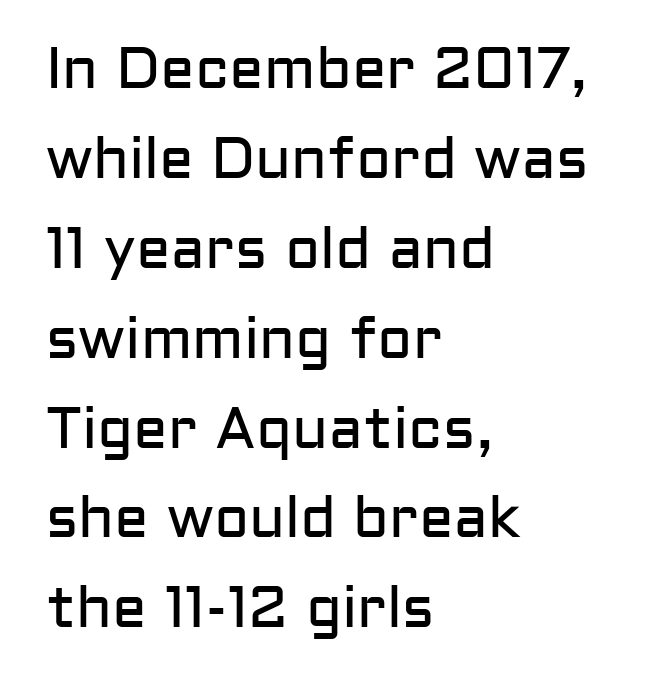
The image shows 58 px regular-weight sans-serif type, upright; set left-aligned, normal line spacing (1.55x), normal letter spacing, not underlined; low stroke contrast and a medium x-height.
